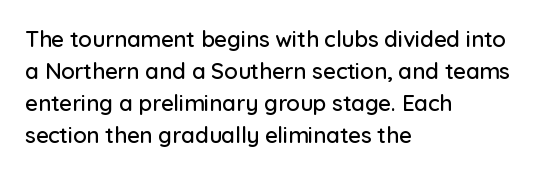
Q: Is the text italic (slanted)? A: No, it is upright.
Q: Is the text underlined? A: No.
Q: How is the paragraph aligned? A: Left-aligned.
Q: Is the spacing between letters normal or unusually wide? A: Normal.
Q: Is the spacing between lines tight, normal or loose? A: Normal.
